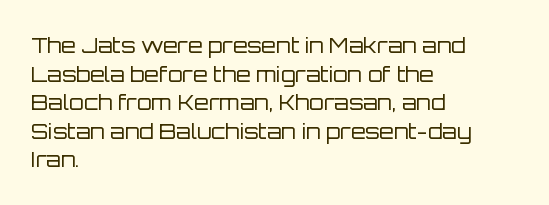
{"italic": "no", "bold": "no", "underline": "no", "align": "left", "line_spacing": "normal", "line_spacing_ratio": 1.36, "letter_spacing": "normal", "letter_spacing_em": 0.0, "glyph_px": 21}
